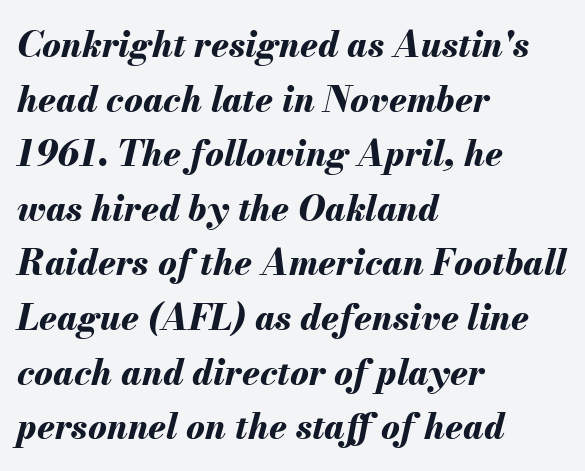
The rows are spaced the way most documents space them. No extra tracking has been applied to these lines. You could not count columns in this text — the font is proportionally spaced. Slant detected: the letters are inclined. These lines are set flush left with a ragged right edge. A bare baseline throughout the passage.
